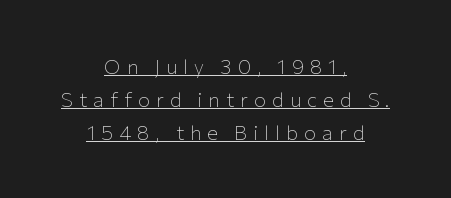
Normally led — the rows are evenly, conventionally spaced. There is plenty of visible air inserted between adjacent glyphs. Notice how the passage keeps no hard edge, just a central spine. No heavy texture on the line: the type isn't bold. Upright lettering throughout. Decoration check: the copy is underlined.
